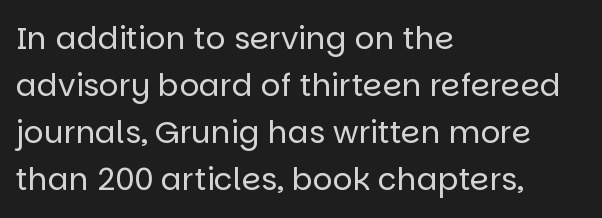
Descenders are the only things crossing below the line. This sample uses an upright cut, with every glyph sitting square on the baseline. The typesetter chose a ragged-right arrangement here. Stem width sits at or under what a default text font uses. Varying glyph widths throughout — classic text-font behaviour.
